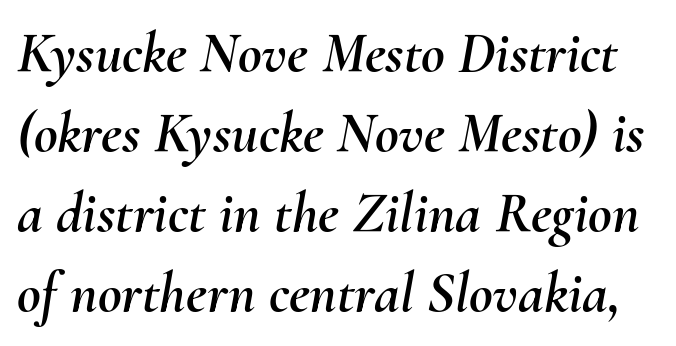
The image shows 58 px text type, italic (leaning right); set normal line spacing (1.38x), normal letter spacing, not underlined; medium stroke contrast and a small x-height.
